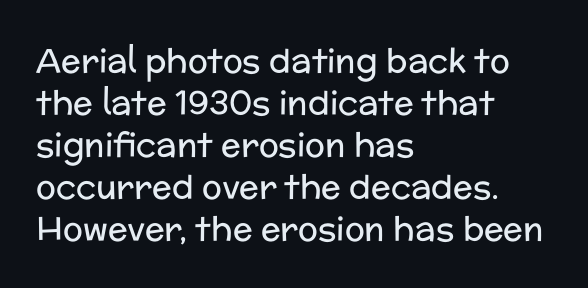
Is the letter spacing exaggerated? No — it looks like the ordinary default. A clean baseline with only descenders dipping below it. The face used here is a sans, in the tradition of grotesques and geometrics. Caption: face not bold, strokes unweighted. This sample is left-justified, so line endings fall wherever the words run out. Notice how descenders clear the ascenders below comfortably — that's standard leading.
